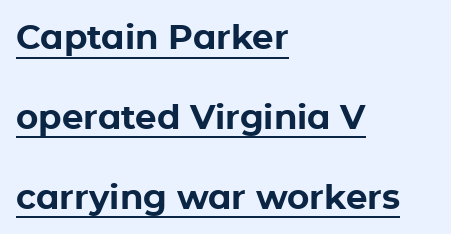
Q: Is the text bold? A: Yes.
Q: Is the text italic (slanted)? A: No, it is upright.
Q: Is the typeface a serif or a sans-serif typeface? A: Sans-serif.
Q: Is the text underlined? A: Yes.
Q: How is the paragraph aligned? A: Left-aligned.
Q: Is the spacing between letters normal or unusually wide? A: Normal.
Q: Is the spacing between lines tight, normal or loose? A: Loose.
Q: Width (condensed, normal, or wide)? A: Normal.
Q: Stroke contrast? A: Low.
Q: x-height? A: Medium.
Q: Monospaced? A: No.
